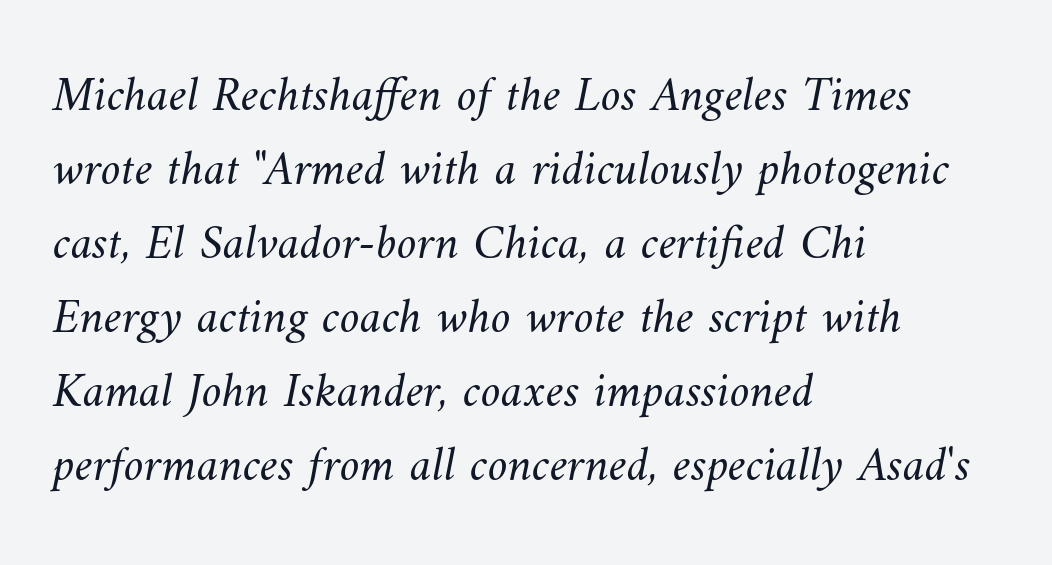
{"bold": "no", "weight": "light", "width": "normal", "stroke_contrast": "medium", "x_height": "small", "monospaced": "no", "underline": "no", "align": "left", "line_spacing": "normal", "line_spacing_ratio": 1.48, "letter_spacing": "normal", "letter_spacing_em": 0.0, "glyph_px": 50}
